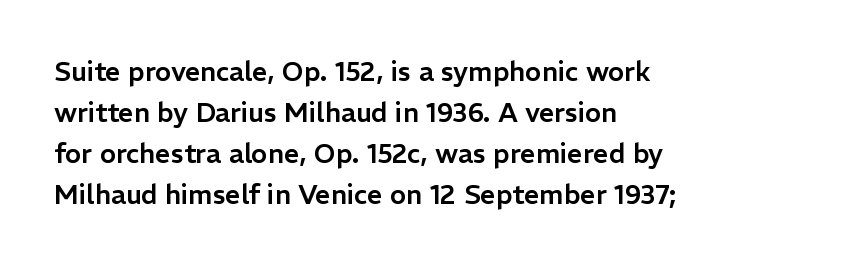
{"italic": "no", "underline": "no", "align": "left", "line_spacing": "normal", "line_spacing_ratio": 1.52, "letter_spacing": "normal", "letter_spacing_em": 0.0, "glyph_px": 27}
